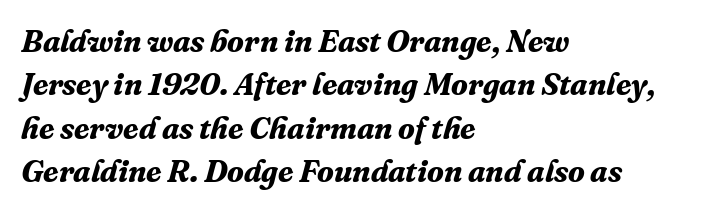
Q: Is the text bold? A: Yes.
Q: Is the text italic (slanted)? A: Yes, it leans right by about 16 degrees.
Q: Is the typeface a serif or a sans-serif typeface? A: Serif.
Q: Is the text underlined? A: No.
Q: How is the paragraph aligned? A: Left-aligned.
Q: Is the spacing between letters normal or unusually wide? A: Normal.
Q: Is the spacing between lines tight, normal or loose? A: Normal.
Q: Width (condensed, normal, or wide)? A: Normal.
Q: Stroke contrast? A: Medium.
Q: x-height? A: Medium.
Q: Monospaced? A: No.
